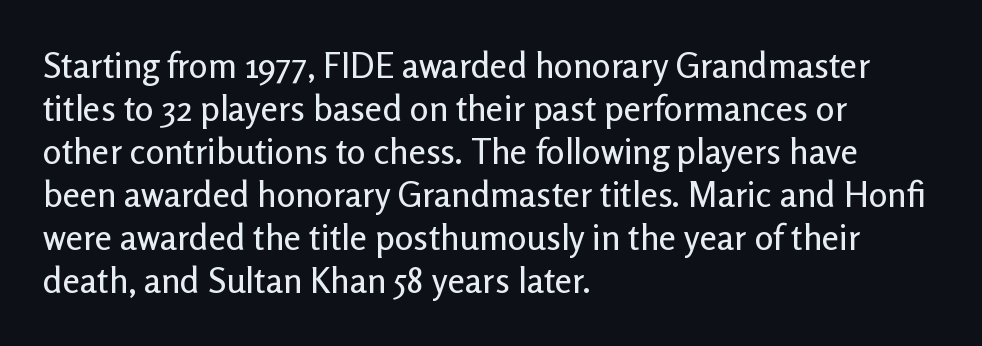
The passage shown is not underscored anywhere. Letter spacing: default. This rendering employs a face without finishing strokes, i.e., a sans-serif. Casual observation: everything's shoved over to the left. Every character sits straight up, as roman type does. Spacing verdict: proportional, widths tailored to each character.
